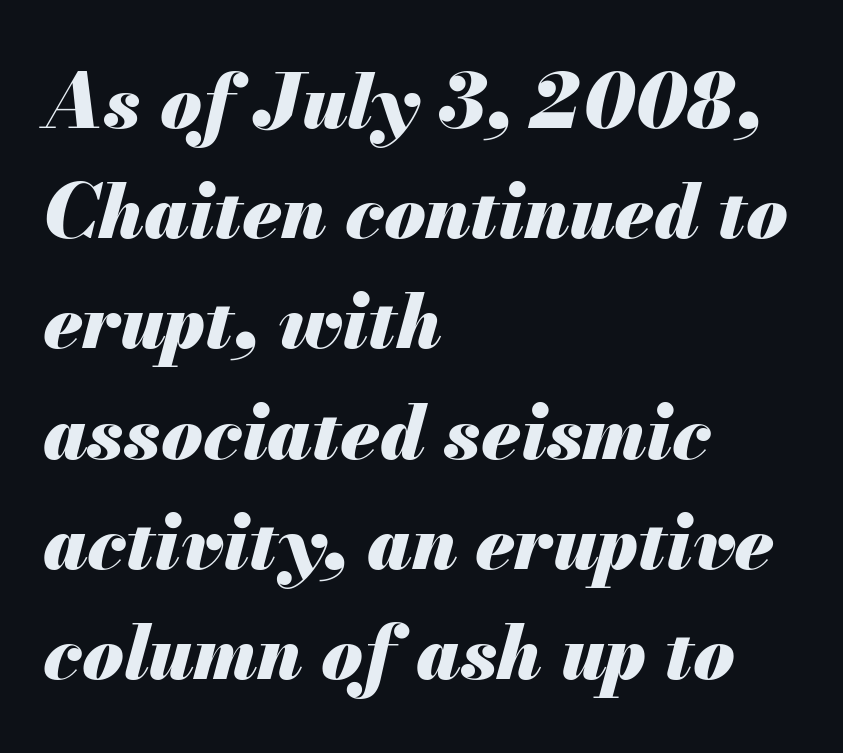
The image shows 75 px heavy type, italic (leaning right); set left-aligned, normal line spacing (1.47x), normal letter spacing, not underlined; medium stroke contrast and a small x-height.
